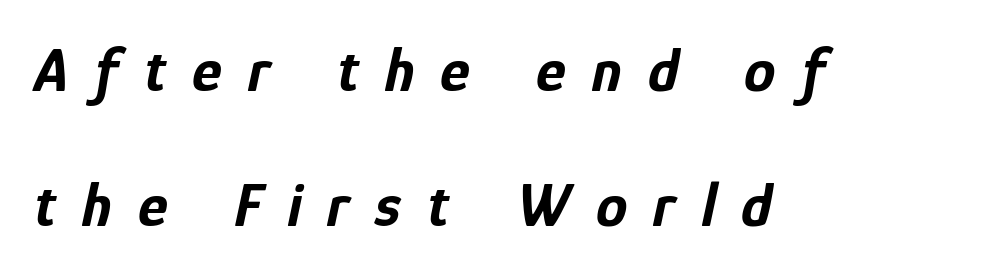
{"italic": "yes", "lean": "right", "slant_degrees": 12, "bold": "yes", "weight": "bold", "width": "condensed", "stroke_contrast": "low", "x_height": "medium", "monospaced": "no", "underline": "no", "align": "left", "line_spacing": "loose", "line_spacing_ratio": 2.15, "letter_spacing": "wide", "letter_spacing_em": 0.41, "glyph_px": 63}
